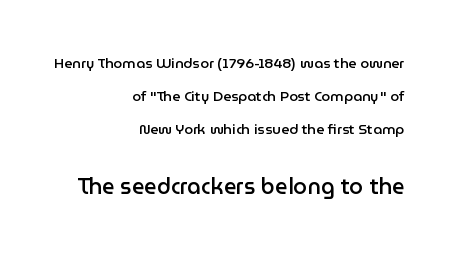
Here the glyphs are tracked normally, forming tight word shapes. Students, this is semibold: more ink than regular, less than bold. This rendering features lettering with no underline. The later block is typeset at a bigger size than the earlier block. A flush-right, rag-left setting is used for this passage.
